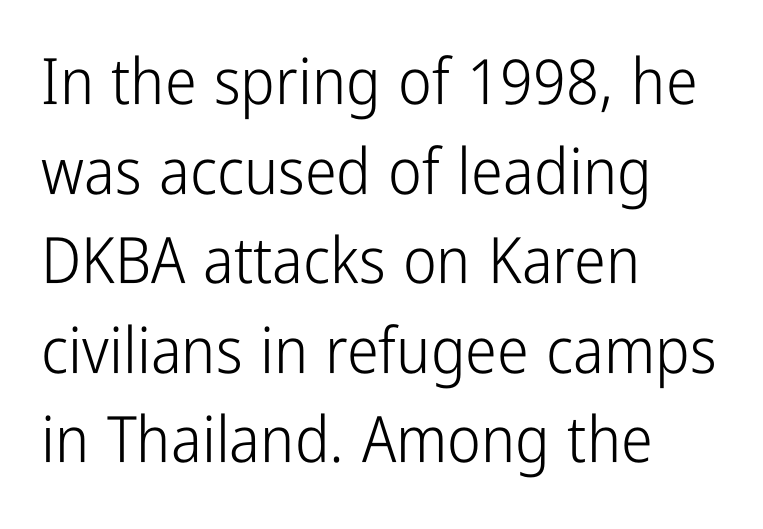
The image shows 64 px light, condensed sans-serif type, upright; set left-aligned, normal line spacing (1.4x), normal letter spacing, not underlined; low stroke contrast and a medium x-height.
